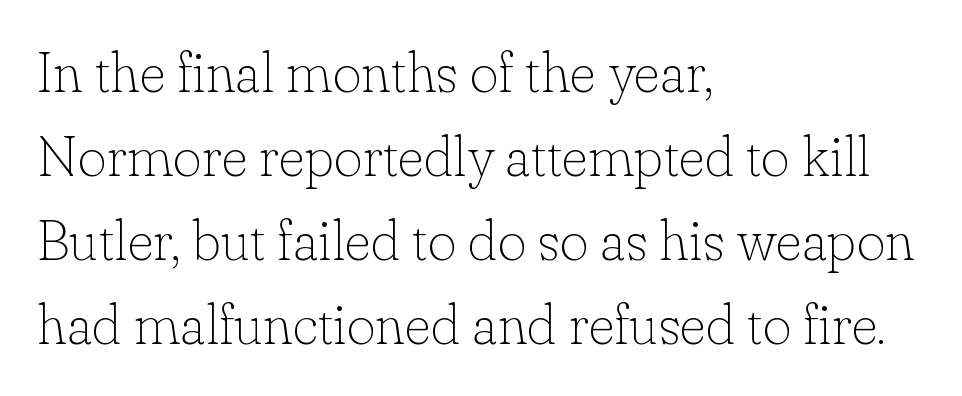
{"serif": "yes", "italic": "no", "bold": "no", "weight": "thin", "width": "normal", "stroke_contrast": "low", "x_height": "small", "monospaced": "no", "underline": "no", "align": "left", "line_spacing": "normal", "line_spacing_ratio": 1.5, "letter_spacing": "normal", "letter_spacing_em": 0.0, "glyph_px": 56}
